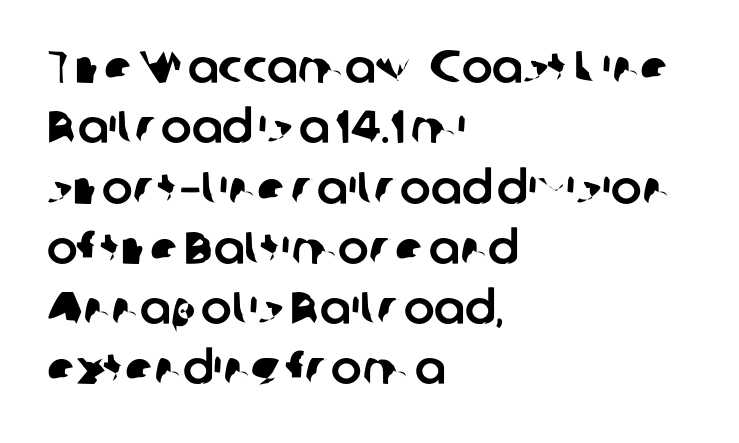
This sample has the flowing, uneven cadence of proportional lettering. The rows are spaced the way most documents space them. Are there feet on the stems? There aren't — it's a sans. The space beneath each line is pristine and unruled.
